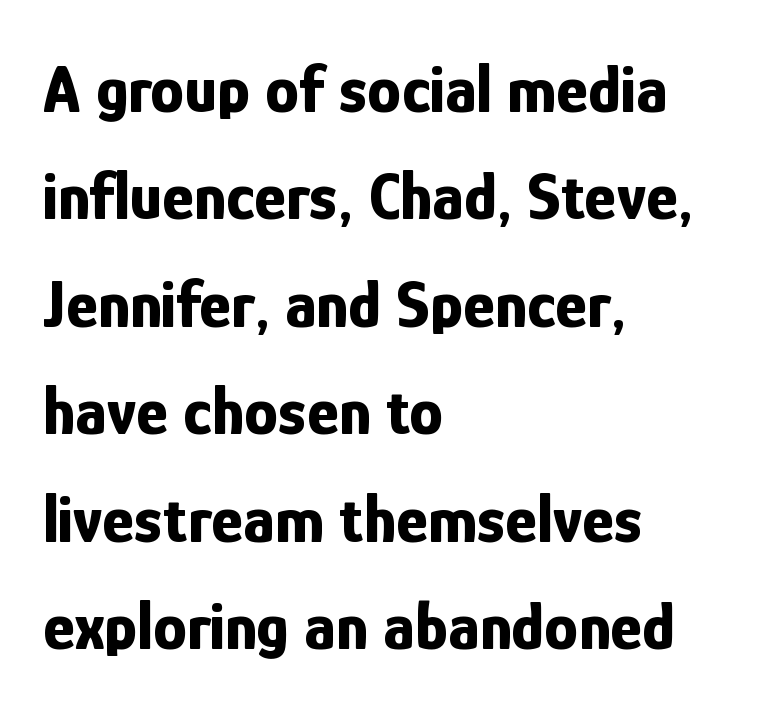
{"serif": "no", "italic": "no", "bold": "yes", "weight": "bold", "width": "condensed", "stroke_contrast": "low", "x_height": "medium", "monospaced": "no", "underline": "no", "align": "left", "line_spacing": "normal", "line_spacing_ratio": 1.58, "letter_spacing": "normal", "letter_spacing_em": 0.0, "glyph_px": 68}
